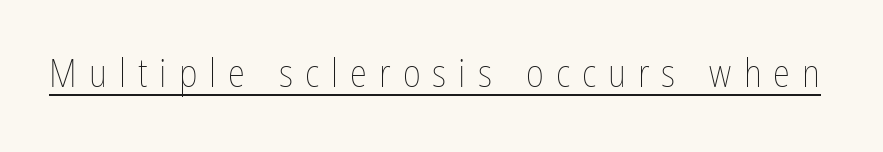
The image shows 39 px thin, condensed type, upright; set unusually wide letter spacing (+0.31 em), underlined; low stroke contrast and a medium x-height.
